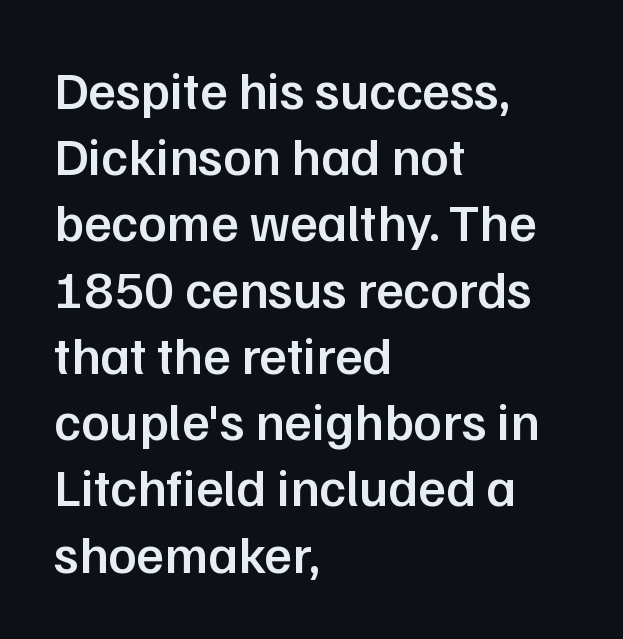
Q: Is the text bold? A: Semi-bold.
Q: Is the text italic (slanted)? A: No, it is upright.
Q: Is the typeface a serif or a sans-serif typeface? A: Sans-serif.
Q: Is the text underlined? A: No.
Q: How is the paragraph aligned? A: Left-aligned.
Q: Is the spacing between letters normal or unusually wide? A: Normal.
Q: Is the spacing between lines tight, normal or loose? A: Normal.
Q: Width (condensed, normal, or wide)? A: Normal.
Q: Stroke contrast? A: Low.
Q: x-height? A: Medium.
Q: Monospaced? A: No.
